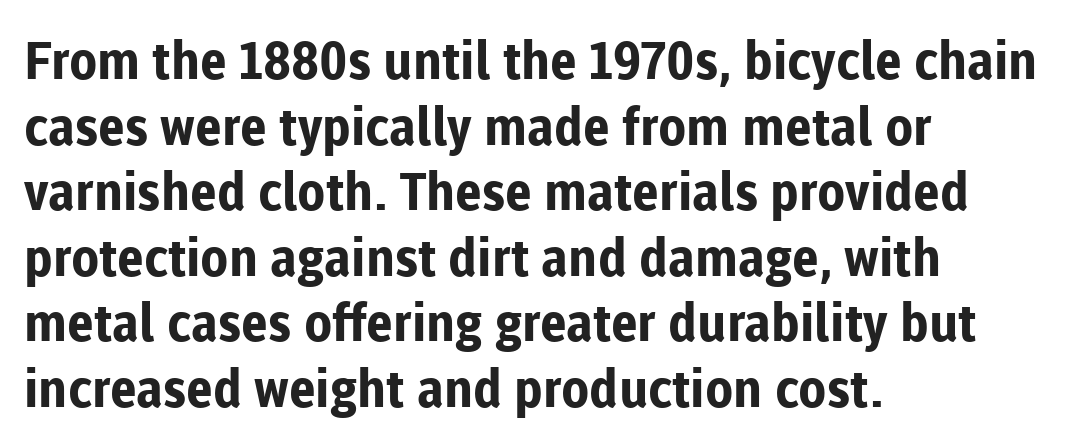
The image shows 52 px bold sans-serif type, upright; set left-aligned, normal line spacing (1.26x), normal letter spacing, not underlined; low stroke contrast and a medium x-height.
